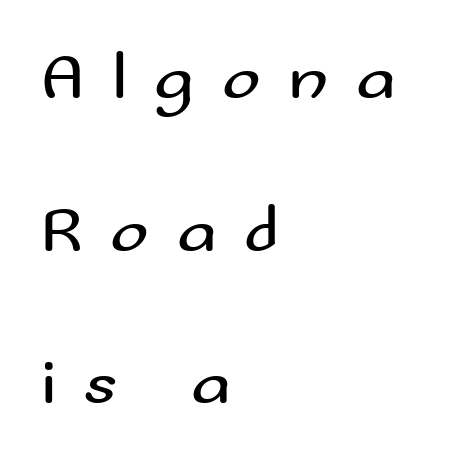
The image shows 65 px regular-weight, wide sans-serif type, upright; set left-aligned, loose line spacing (2.35x), unusually wide letter spacing (+0.42 em), not underlined; medium stroke contrast and a small x-height.
